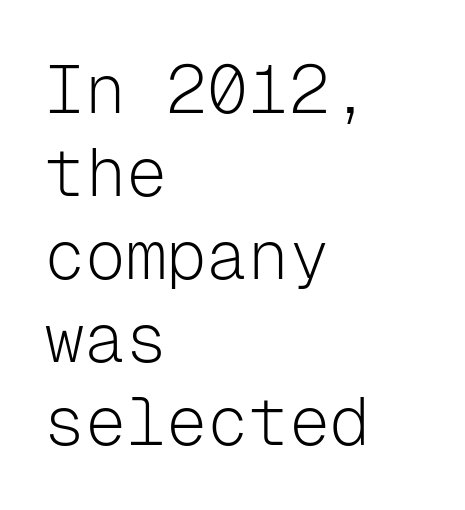
Q: Is the text bold? A: No.
Q: Is the text italic (slanted)? A: No, it is upright.
Q: Is the typeface a serif or a sans-serif typeface? A: Sans-serif.
Q: Is the text underlined? A: No.
Q: How is the paragraph aligned? A: Left-aligned.
Q: Is the spacing between letters normal or unusually wide? A: Normal.
Q: Width (condensed, normal, or wide)? A: Normal.
Q: Stroke contrast? A: Low.
Q: x-height? A: Medium.
Q: Monospaced? A: Yes.
